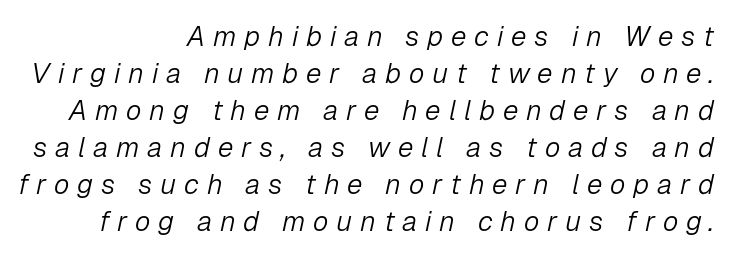
{"italic": "yes", "lean": "right", "slant_degrees": 12, "bold": "no", "weight": "light", "width": "normal", "stroke_contrast": "low", "x_height": "medium", "monospaced": "no", "underline": "no", "align": "right", "line_spacing": "normal", "line_spacing_ratio": 1.32, "letter_spacing": "wide", "letter_spacing_em": 0.28, "glyph_px": 28}
